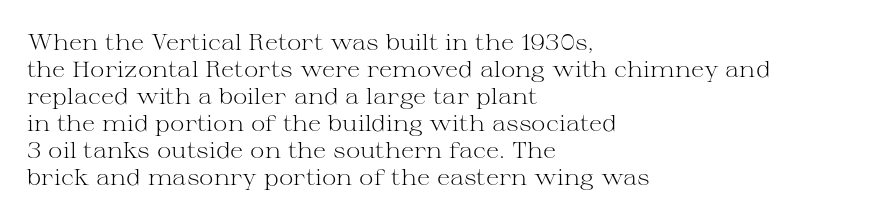
{"italic": "no", "bold": "no", "underline": "no", "align": "left", "line_spacing_ratio": 1.23, "letter_spacing": "normal", "letter_spacing_em": 0.0, "glyph_px": 22}
